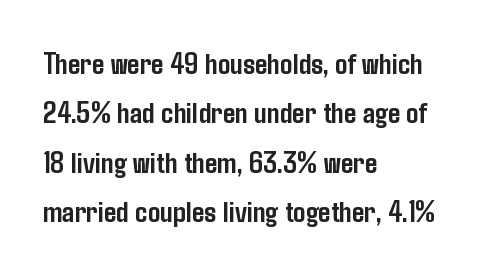
{"serif": "no", "italic": "no", "bold": "yes", "weight": "semibold", "width": "condensed", "stroke_contrast": "low", "x_height": "medium", "monospaced": "no", "underline": "no", "align": "left", "line_spacing": "normal", "line_spacing_ratio": 1.59, "letter_spacing": "normal", "letter_spacing_em": 0.0, "glyph_px": 31}
